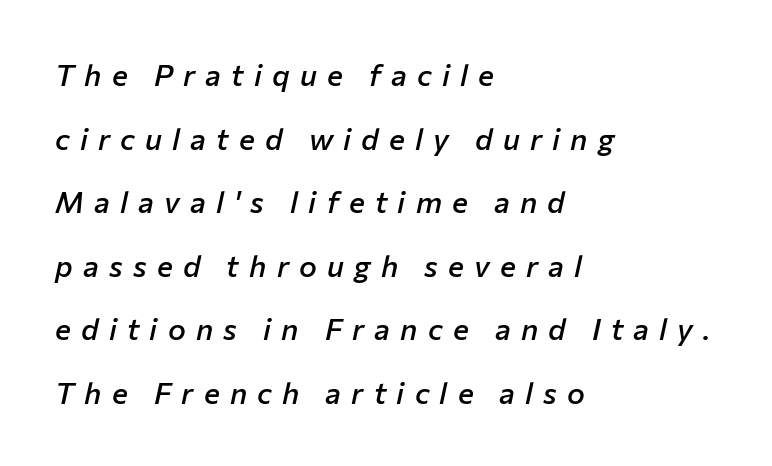
{"italic": "yes", "lean": "right", "slant_degrees": 12, "bold": "semi", "weight": "semibold", "width": "normal", "stroke_contrast": "low", "x_height": "medium", "monospaced": "no", "underline": "no", "align": "left", "line_spacing": "loose", "line_spacing_ratio": 2.12, "letter_spacing": "wide", "letter_spacing_em": 0.34, "glyph_px": 30}
